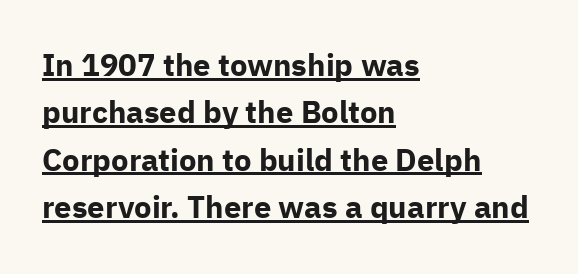
Q: Is the text bold? A: Yes.
Q: Is the text italic (slanted)? A: No, it is upright.
Q: Is the typeface a serif or a sans-serif typeface? A: Sans-serif.
Q: Is the text underlined? A: Yes.
Q: How is the paragraph aligned? A: Left-aligned.
Q: Is the spacing between letters normal or unusually wide? A: Normal.
Q: Is the spacing between lines tight, normal or loose? A: Normal.
Q: Width (condensed, normal, or wide)? A: Normal.
Q: Stroke contrast? A: Low.
Q: x-height? A: Medium.
Q: Monospaced? A: No.
